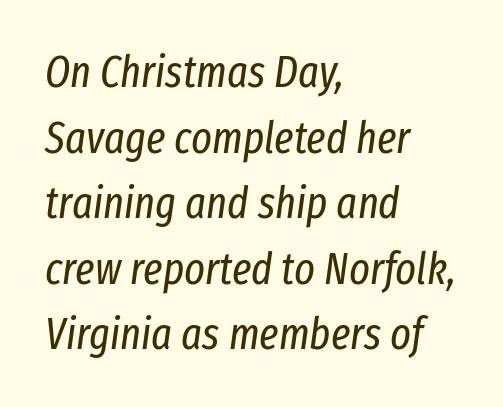
Heaviness? Minimal to ordinary, like unemphasized prose. The line-height multiplier appears to be the usual default. If you drew a ruler down the left edge, every line would touch it. Think of a printed novel: that variable character pitch is what you see here. Looking at the ascenders, they clearly lean. Underline: absent.
